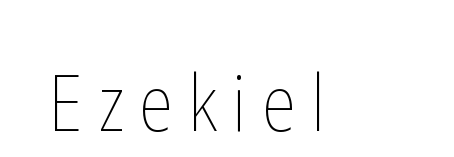
The image shows 77 px thin, condensed type, upright; set unusually wide letter spacing (+0.2 em), not underlined; low stroke contrast and a medium x-height.
